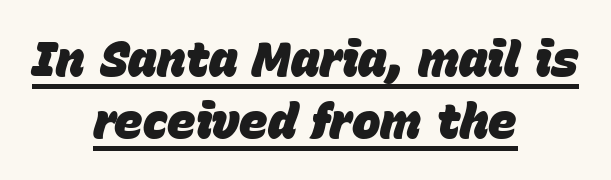
Is there much room between lines? A standard amount, neither cramped nor airy. The axis of the letterforms is tilted away from vertical. You'd pick this weight for a headline — it's a proper bold. This is underlined copy, the kind a proofreader might mark for attention. A typesetter would call this zero additional tracking.
